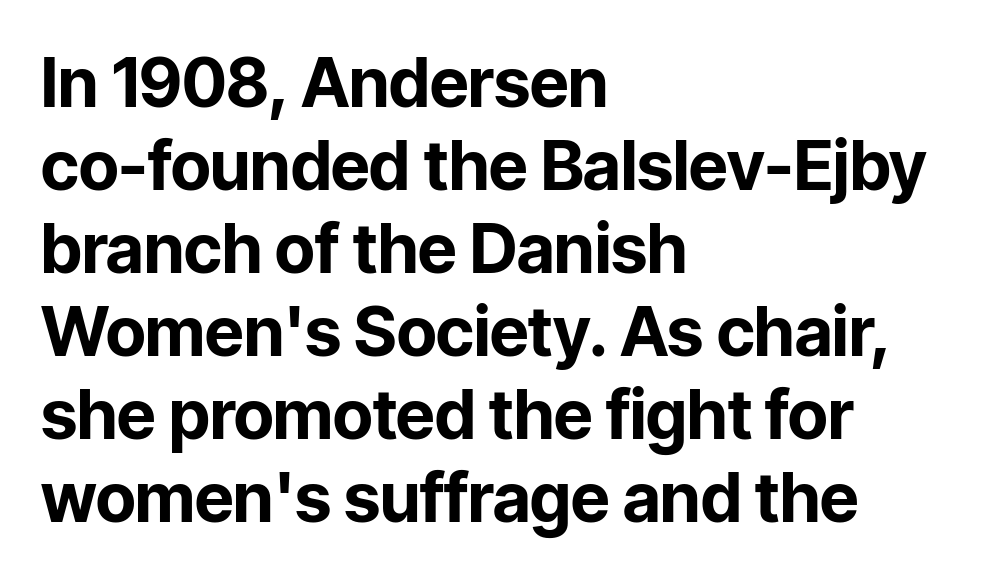
{"serif": "no", "italic": "no", "bold": "yes", "weight": "bold", "width": "normal", "stroke_contrast": "low", "x_height": "medium", "monospaced": "no", "underline": "no", "align": "left", "line_spacing_ratio": 1.22, "letter_spacing": "normal", "letter_spacing_em": 0.0, "glyph_px": 68}
